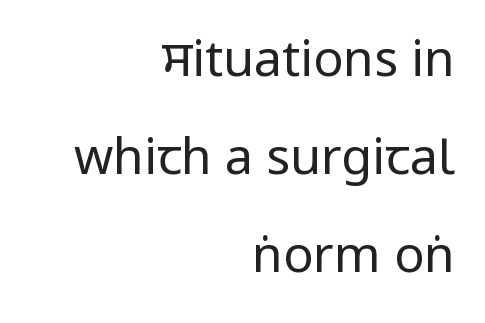
The image shows 50 px regular-weight, condensed sans-serif type, upright; set right-aligned, loose line spacing (1.96x), normal letter spacing, not underlined; low stroke contrast.
